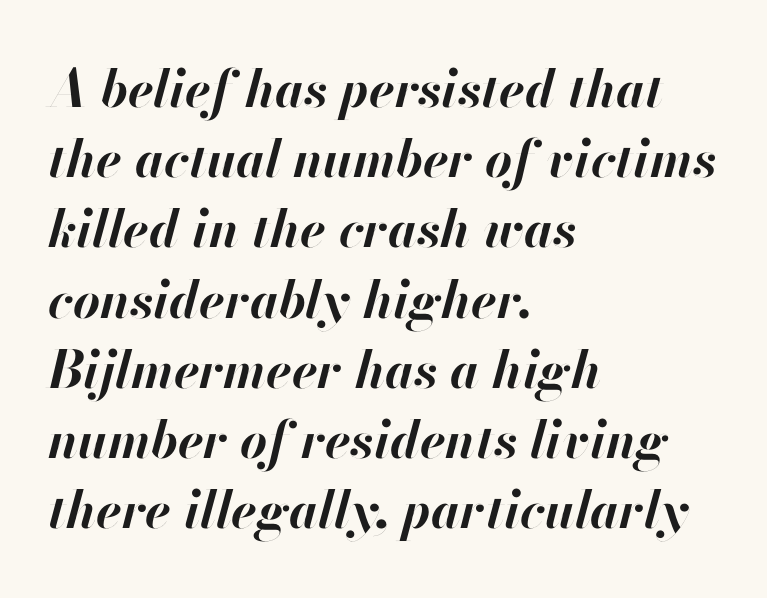
The image shows 52 px bold type, italic (leaning right); set left-aligned, normal line spacing (1.35x), normal letter spacing, not underlined; high stroke contrast and a small x-height.
